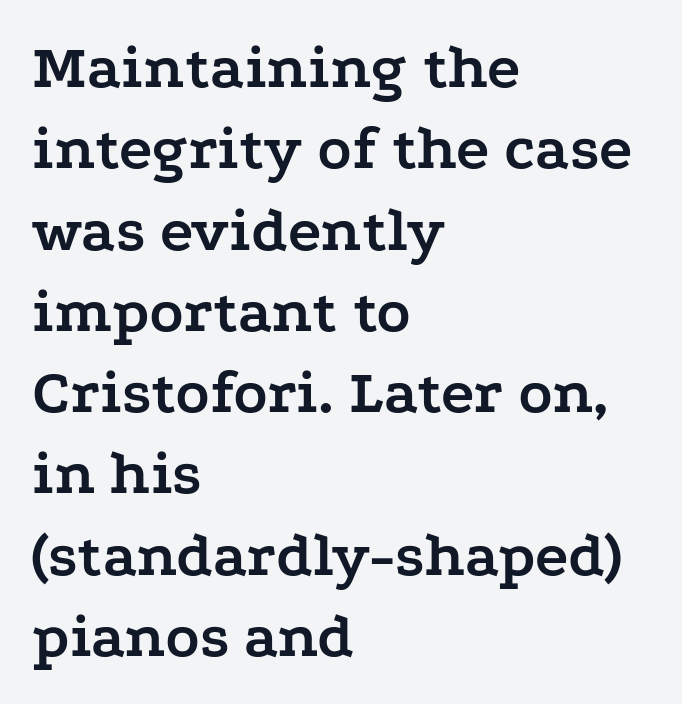
Q: Is the text bold? A: Yes.
Q: Is the text italic (slanted)? A: No, it is upright.
Q: Is the typeface a serif or a sans-serif typeface? A: Serif.
Q: Is the text underlined? A: No.
Q: How is the paragraph aligned? A: Left-aligned.
Q: Is the spacing between letters normal or unusually wide? A: Normal.
Q: Is the spacing between lines tight, normal or loose? A: Normal.
Q: Width (condensed, normal, or wide)? A: Wide.
Q: Stroke contrast? A: Low.
Q: x-height? A: Medium.
Q: Monospaced? A: No.
